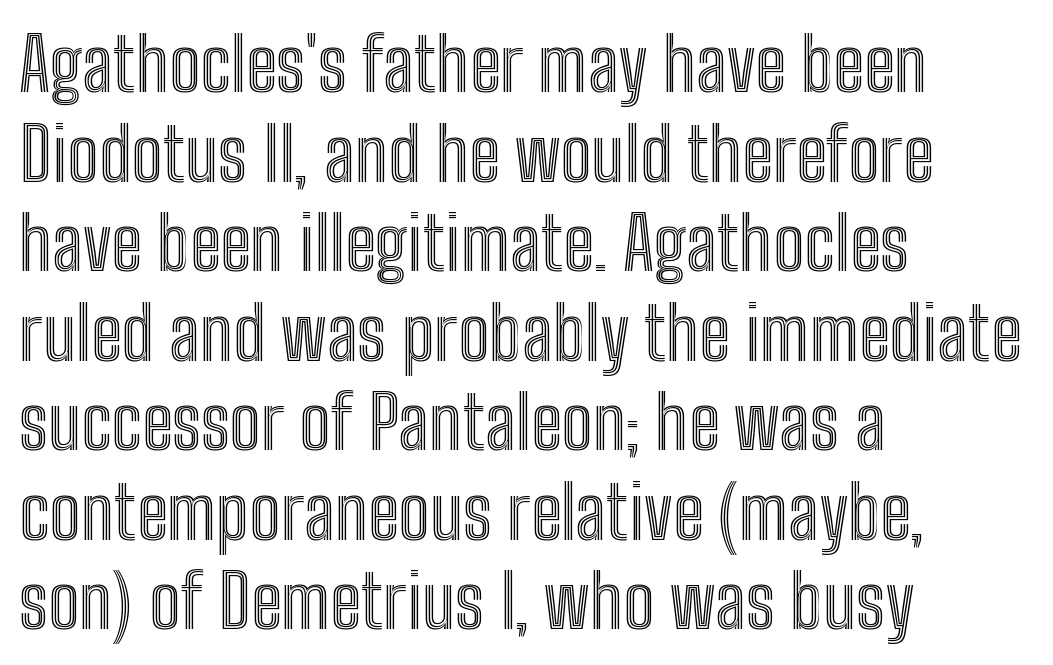
Q: Is the text italic (slanted)? A: No, it is upright.
Q: Is the text underlined? A: No.
Q: How is the paragraph aligned? A: Left-aligned.
Q: Is the spacing between letters normal or unusually wide? A: Normal.
Q: Width (condensed, normal, or wide)? A: Condensed.
Q: x-height? A: Medium.
Q: Monospaced? A: No.
